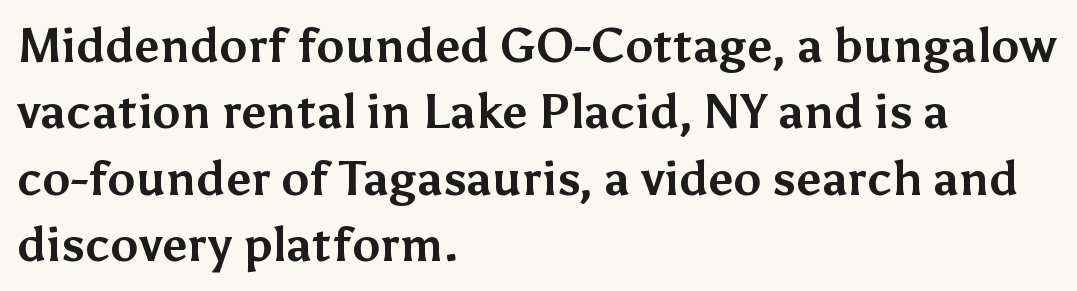
{"serif": "no", "italic": "no", "bold": "yes", "weight": "bold", "width": "normal", "stroke_contrast": "medium", "x_height": "medium", "monospaced": "no", "underline": "no", "align": "left", "line_spacing": "normal", "line_spacing_ratio": 1.41, "letter_spacing": "normal", "letter_spacing_em": 0.0, "glyph_px": 47}
